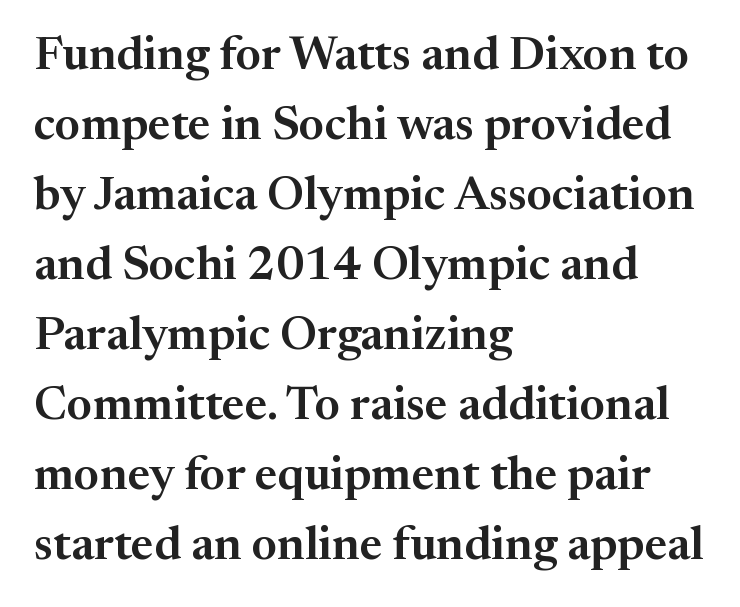
Proportional: the letters do not fall into vertical columns. Leading matches the norm, producing a regular column. Tracking value appears to be zero — textbook default spacing. The type family on display is of the serif kind.
